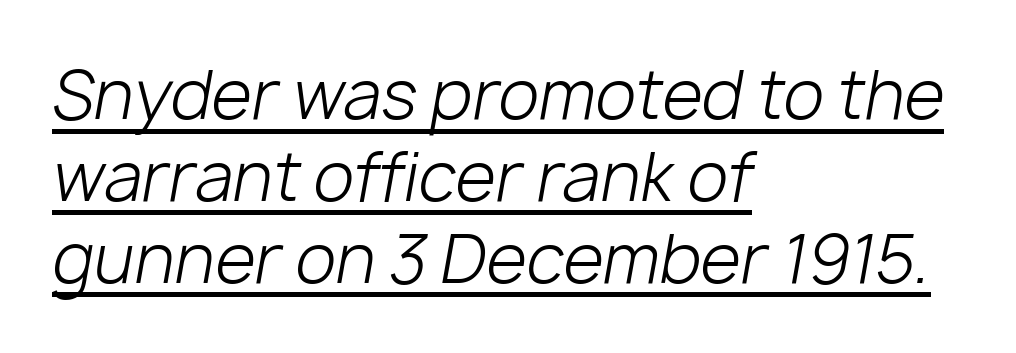
The image shows 66 px light type, italic (leaning right); set left-aligned, line spacing 1.24x, normal letter spacing, underlined; low stroke contrast and a medium x-height.
